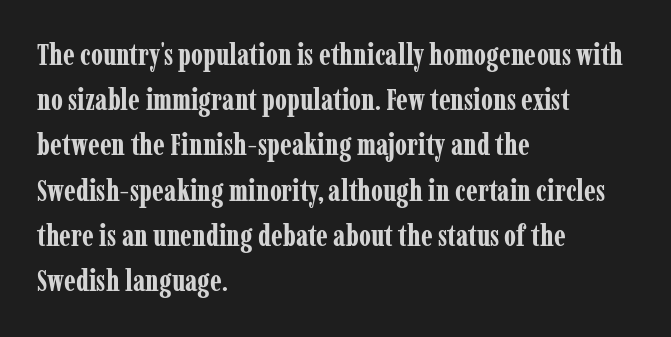
The image shows 29 px bold, condensed serif type, upright; set left-aligned, normal line spacing (1.56x), normal letter spacing, not underlined; low stroke contrast and a medium x-height.
